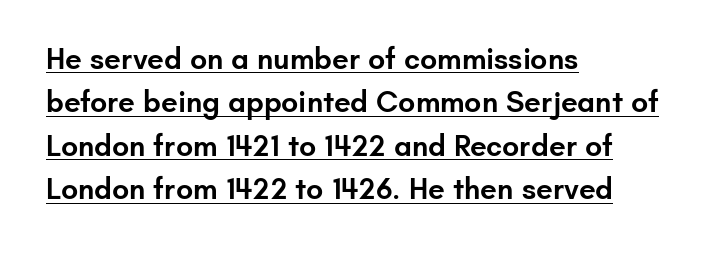
{"serif": "no", "italic": "no", "bold": "semi", "weight": "semibold", "width": "normal", "stroke_contrast": "low", "x_height": "small", "monospaced": "no", "underline": "yes", "align": "left", "line_spacing": "normal", "line_spacing_ratio": 1.45, "letter_spacing": "normal", "letter_spacing_em": 0.0, "glyph_px": 30}
